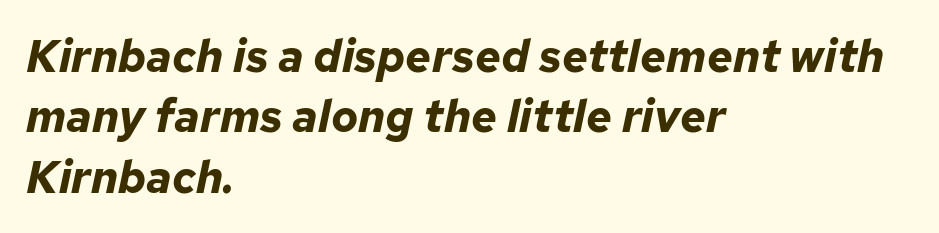
Q: Is the text bold? A: Yes.
Q: Is the text italic (slanted)? A: Yes, it leans right by about 12 degrees.
Q: Is the text underlined? A: No.
Q: How is the paragraph aligned? A: Left-aligned.
Q: Is the spacing between letters normal or unusually wide? A: Normal.
Q: Is the spacing between lines tight, normal or loose? A: Normal.
Q: Width (condensed, normal, or wide)? A: Normal.
Q: Stroke contrast? A: Low.
Q: x-height? A: Medium.
Q: Monospaced? A: No.
